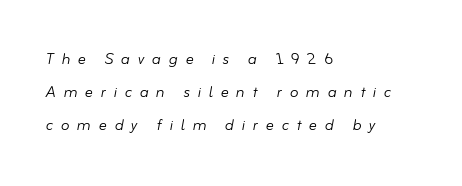
Words appear elongated and porous because spacing is wide. Quick note: italic. In terms of leading, this rendering sits right in the middle. Unmarked baselines from the first word to the last. Ink coverage per letter is moderate at most.
